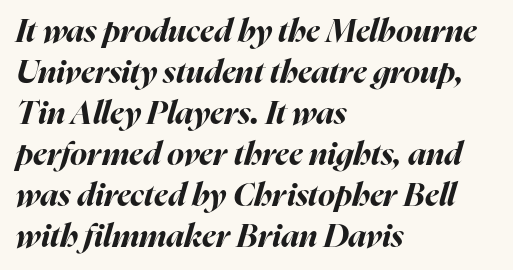
{"italic": "yes", "lean": "right", "slant_degrees": 16, "bold": "yes", "weight": "bold", "width": "normal", "stroke_contrast": "high", "x_height": "medium", "monospaced": "no", "underline": "no", "align": "left", "line_spacing": "normal", "line_spacing_ratio": 1.28, "letter_spacing": "normal", "letter_spacing_em": 0.0, "glyph_px": 32}
